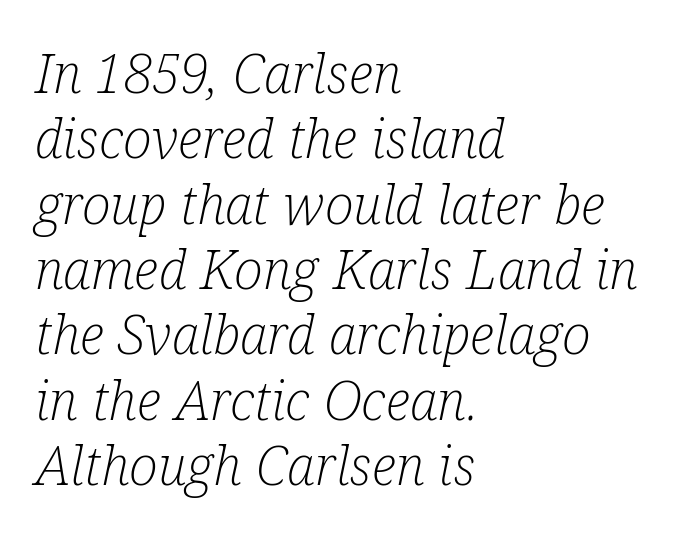
The image shows 54 px light, condensed serif type, italic (leaning right); set left-aligned, line spacing 1.21x, normal letter spacing, not underlined; low stroke contrast and a medium x-height.
